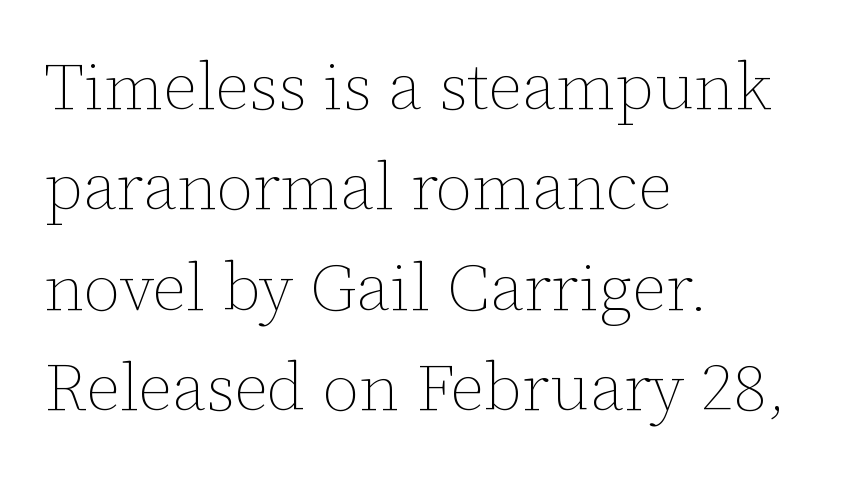
The image shows 67 px thin type, upright; set left-aligned, normal line spacing (1.5x), normal letter spacing, not underlined; low stroke contrast and a medium x-height.
